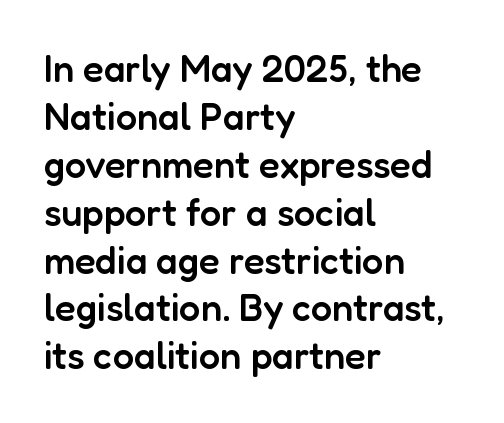
{"serif": "no", "italic": "no", "bold": "semi", "weight": "semibold", "width": "normal", "stroke_contrast": "low", "x_height": "medium", "monospaced": "no", "underline": "no", "align": "left", "line_spacing": "normal", "line_spacing_ratio": 1.26, "letter_spacing": "normal", "letter_spacing_em": 0.0, "glyph_px": 38}
